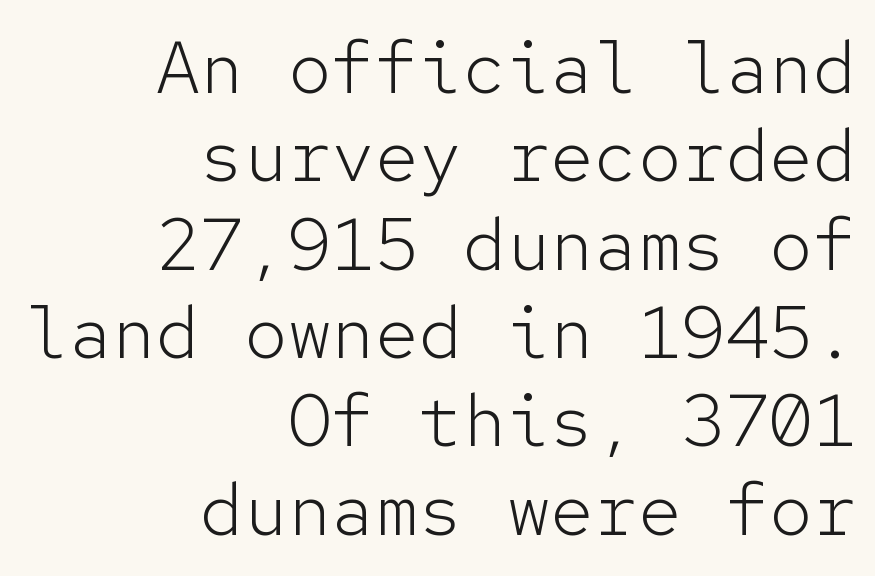
Q: Is the text bold? A: No.
Q: Is the text italic (slanted)? A: No, it is upright.
Q: Is the typeface a serif or a sans-serif typeface? A: Sans-serif.
Q: Is the text underlined? A: No.
Q: How is the paragraph aligned? A: Right-aligned.
Q: Is the spacing between letters normal or unusually wide? A: Normal.
Q: Width (condensed, normal, or wide)? A: Normal.
Q: Stroke contrast? A: Low.
Q: x-height? A: Medium.
Q: Monospaced? A: Yes.
